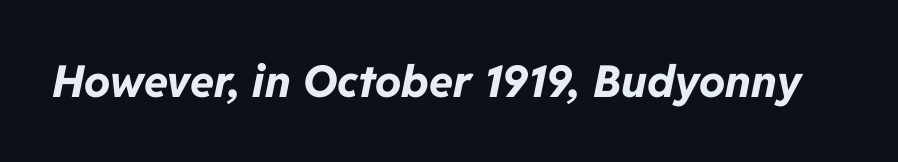
Any mark beneath the type? The region is blank. Designer's note — italics engaged. Characters follow at the spacing the type designer built in. The sample has been set heavy, in full bold.
